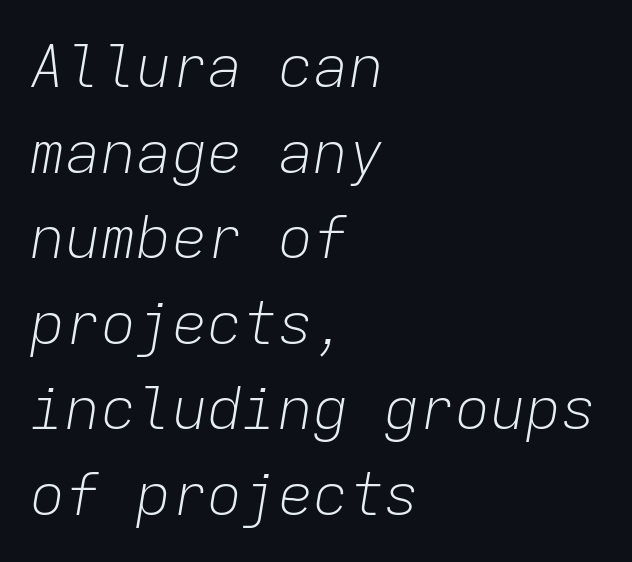
The baseline area is clear. A typesetter would call this leading conventional body-copy spacing. Students, note that the glyphs here touch the page at normal intervals. Think standard paragraph weight, or any step lighter than that. The specimen reads as italic at a glance.
